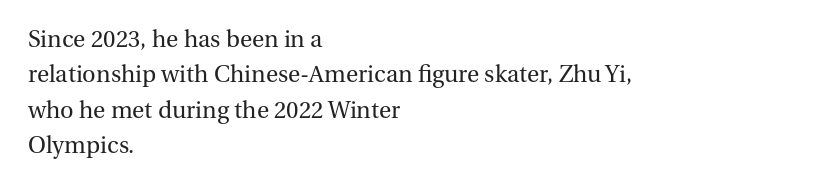
{"italic": "no", "bold": "no", "underline": "no", "align": "left", "line_spacing": "normal", "line_spacing_ratio": 1.42, "letter_spacing": "normal", "letter_spacing_em": 0.0, "glyph_px": 25}
